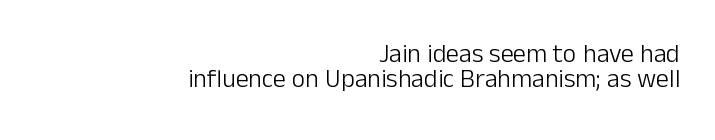
The image shows 26 px text type, upright; set right-aligned, tight line spacing (0.95x), normal letter spacing, not underlined.
